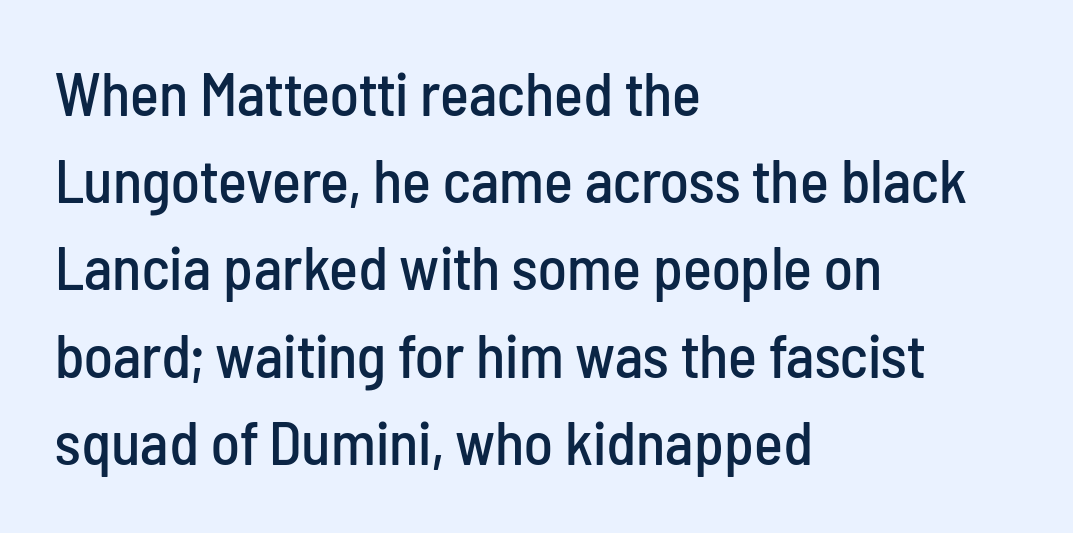
The image shows 61 px condensed sans-serif type, upright; set left-aligned, normal line spacing (1.43x), normal letter spacing, not underlined; low stroke contrast and a medium x-height.
